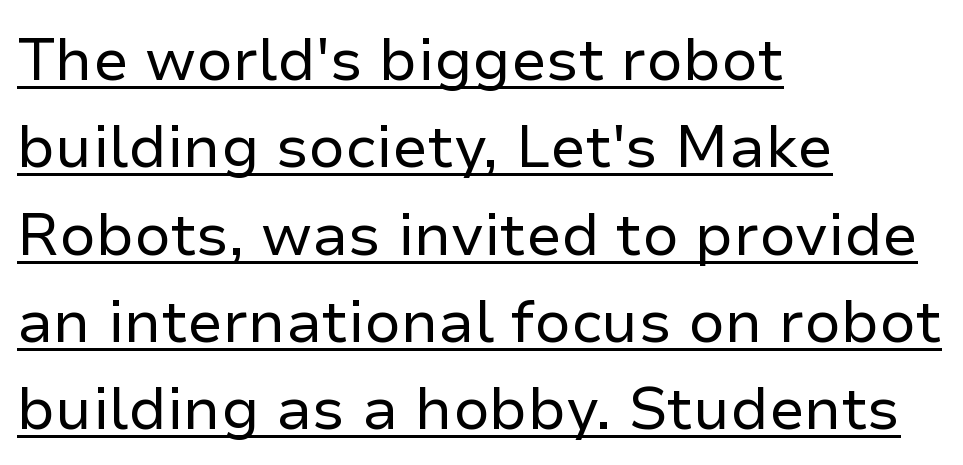
{"serif": "no", "italic": "no", "bold": "no", "weight": "regular", "width": "normal", "stroke_contrast": "low", "x_height": "medium", "monospaced": "no", "underline": "yes", "align": "left", "line_spacing": "normal", "line_spacing_ratio": 1.48, "letter_spacing": "normal", "letter_spacing_em": 0.0, "glyph_px": 59}
